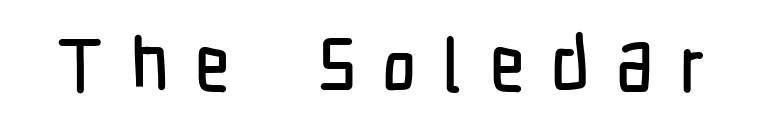
The area under the type is left untouched. Characters remain perfectly vertical along every line. The line texture is sparse and dotted thanks to wide tracking. You can tell from the bare stems that sans-serif type was used. This sample has the flowing, uneven cadence of proportional lettering.
